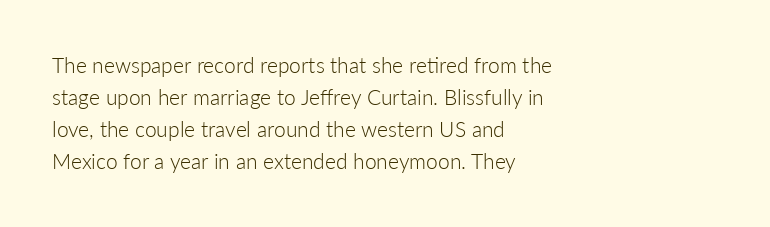
The image shows 21 px text type, upright; set left-aligned, normal line spacing (1.53x), normal letter spacing, not underlined.
